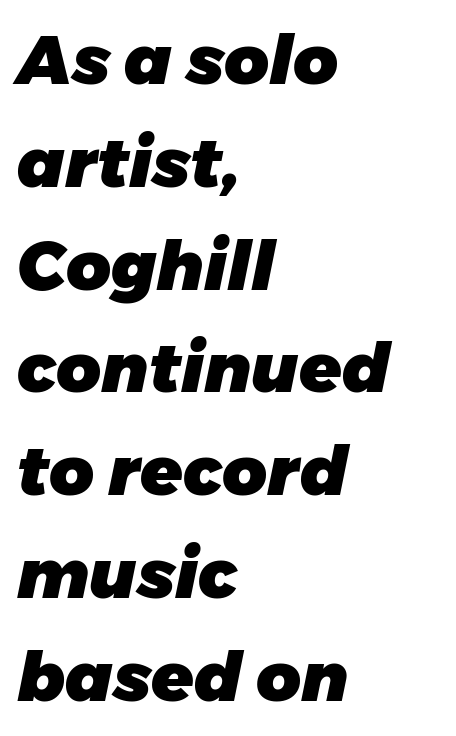
The image shows 69 px heavy type, italic (leaning right); set left-aligned, normal line spacing (1.49x), normal letter spacing, not underlined; low stroke contrast and a medium x-height.
